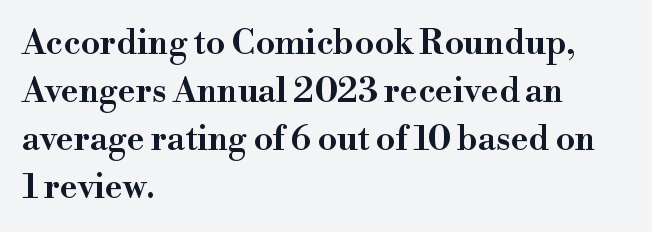
Q: Is the text italic (slanted)? A: No, it is upright.
Q: Is the typeface a serif or a sans-serif typeface? A: Serif.
Q: Is the text underlined? A: No.
Q: How is the paragraph aligned? A: Left-aligned.
Q: Is the spacing between letters normal or unusually wide? A: Normal.
Q: Is the spacing between lines tight, normal or loose? A: Normal.
Q: Width (condensed, normal, or wide)? A: Wide.
Q: Stroke contrast? A: High.
Q: x-height? A: Small.
Q: Monospaced? A: No.
